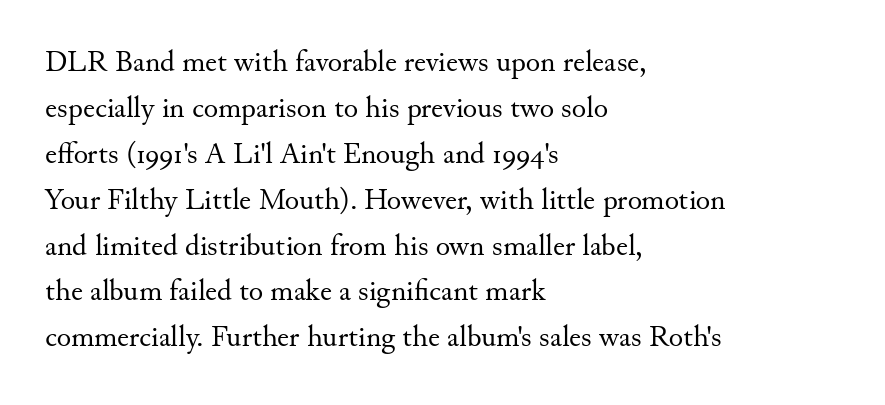
{"serif": "yes", "italic": "no", "bold": "no", "weight": "regular", "width": "normal", "stroke_contrast": "medium", "x_height": "small", "monospaced": "no", "underline": "no", "align": "left", "line_spacing": "normal", "line_spacing_ratio": 1.53, "letter_spacing": "normal", "letter_spacing_em": 0.0, "glyph_px": 30}
